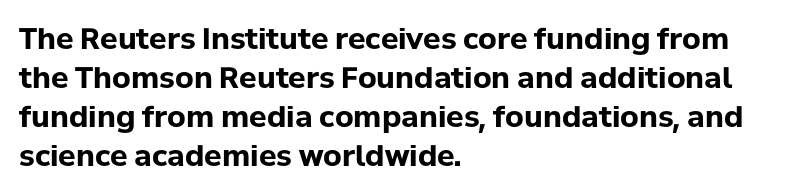
Q: Is the text bold? A: Yes.
Q: Is the text italic (slanted)? A: No, it is upright.
Q: Is the typeface a serif or a sans-serif typeface? A: Sans-serif.
Q: Is the text underlined? A: No.
Q: How is the paragraph aligned? A: Left-aligned.
Q: Is the spacing between letters normal or unusually wide? A: Normal.
Q: Is the spacing between lines tight, normal or loose? A: Normal.
Q: Width (condensed, normal, or wide)? A: Normal.
Q: Stroke contrast? A: Low.
Q: x-height? A: Medium.
Q: Monospaced? A: No.
